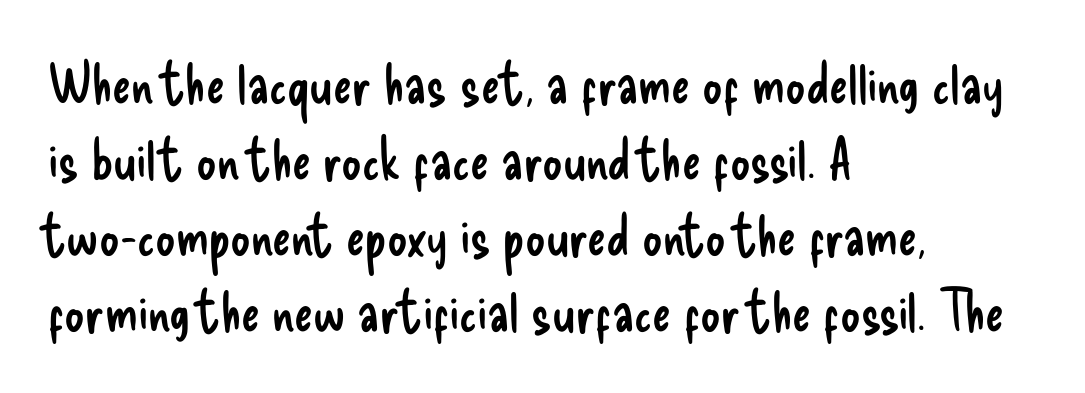
Every stem runs plumb, perpendicular to the baseline. This rendering employs a face without finishing strokes, i.e., a sans-serif. Think of a printed novel: that variable character pitch is what you see here. The specimen omits any rule beneath the text block's lines. Is the stroke heavy? The answer is a plain regular-or-lighter.
